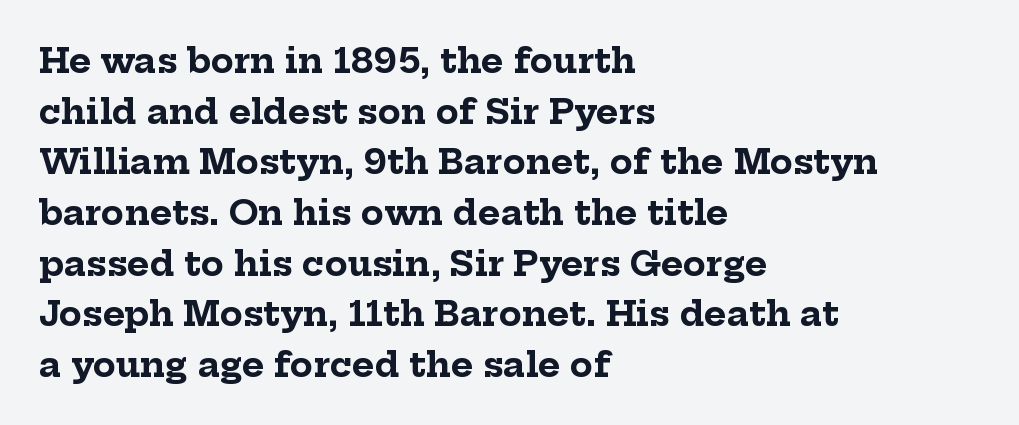
The image shows 34 px bold serif type, upright; set left-aligned, normal line spacing (1.49x), normal letter spacing, not underlined; low stroke contrast and a medium x-height.
